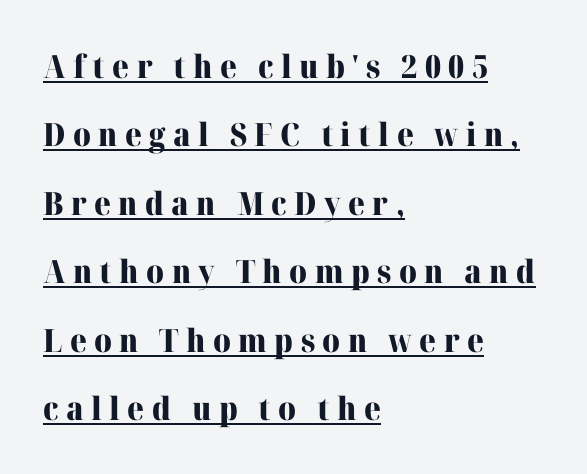
Q: Is the text bold? A: Yes.
Q: Is the text italic (slanted)? A: No, it is upright.
Q: Is the typeface a serif or a sans-serif typeface? A: Serif.
Q: Is the text underlined? A: Yes.
Q: How is the paragraph aligned? A: Left-aligned.
Q: Is the spacing between letters normal or unusually wide? A: Unusually wide.
Q: Is the spacing between lines tight, normal or loose? A: Loose.
Q: Width (condensed, normal, or wide)? A: Normal.
Q: Stroke contrast? A: High.
Q: x-height? A: Medium.
Q: Monospaced? A: No.
